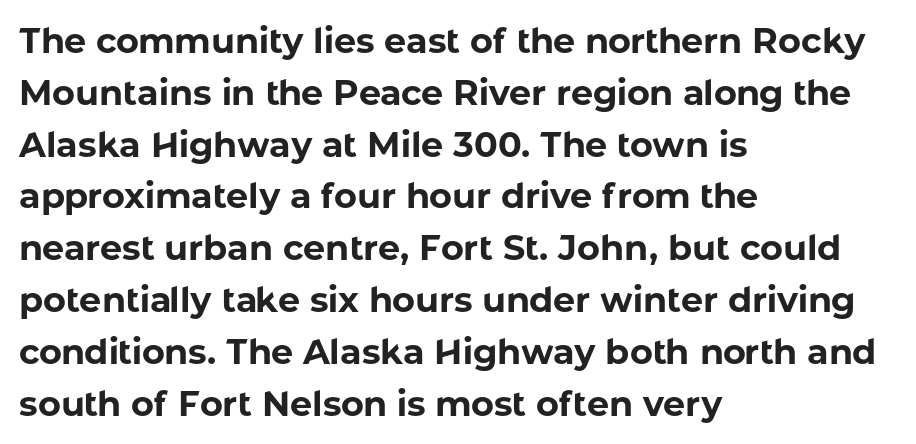
Alignment: flush left. Heft: maximum for text — a bold. The block of text has a typical density, with ordinary space between rows. The gap between lines stays unmarked.
